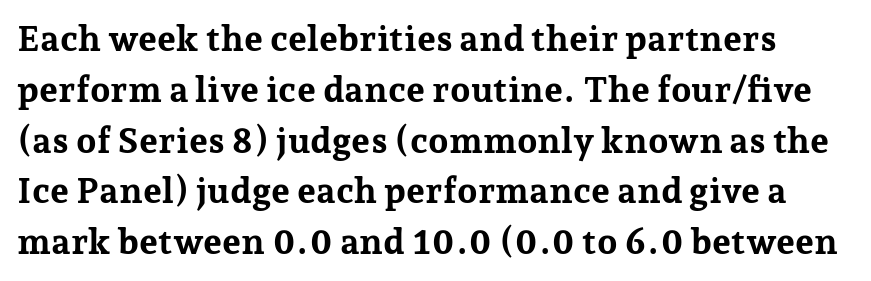
{"serif": "yes", "italic": "no", "bold": "yes", "weight": "bold", "width": "normal", "stroke_contrast": "low", "x_height": "medium", "monospaced": "no", "underline": "no", "line_spacing": "normal", "line_spacing_ratio": 1.41, "letter_spacing": "normal", "letter_spacing_em": 0.0, "glyph_px": 36}
